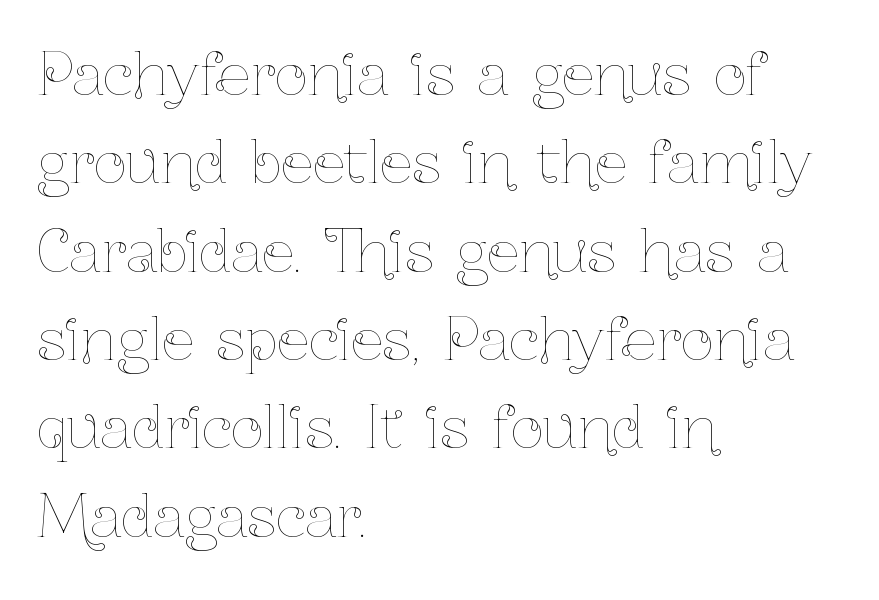
Has an underline been added? It has not. Spacing verdict: proportional, widths tailored to each character. Reading down the column, the eye jumps a familiar distance to each next line. This sample is left-justified, so line endings fall wherever the words run out.
